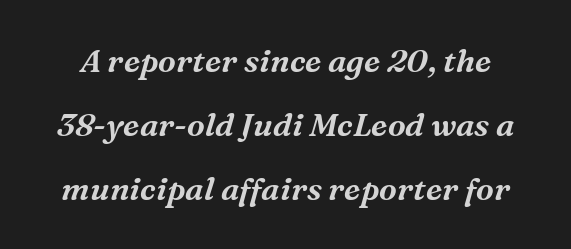
The image shows 32 px serif type, italic (leaning right); set loose line spacing (2.0x), normal letter spacing, not underlined; medium stroke contrast and a medium x-height.
